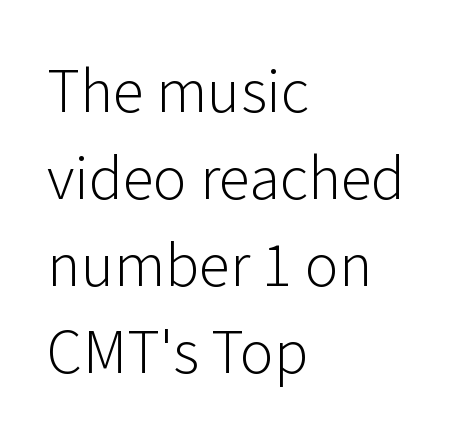
Q: Is the text bold? A: No.
Q: Is the text italic (slanted)? A: No, it is upright.
Q: Is the typeface a serif or a sans-serif typeface? A: Sans-serif.
Q: Is the text underlined? A: No.
Q: How is the paragraph aligned? A: Left-aligned.
Q: Is the spacing between letters normal or unusually wide? A: Normal.
Q: Is the spacing between lines tight, normal or loose? A: Normal.
Q: Width (condensed, normal, or wide)? A: Normal.
Q: Stroke contrast? A: Low.
Q: x-height? A: Medium.
Q: Monospaced? A: No.
